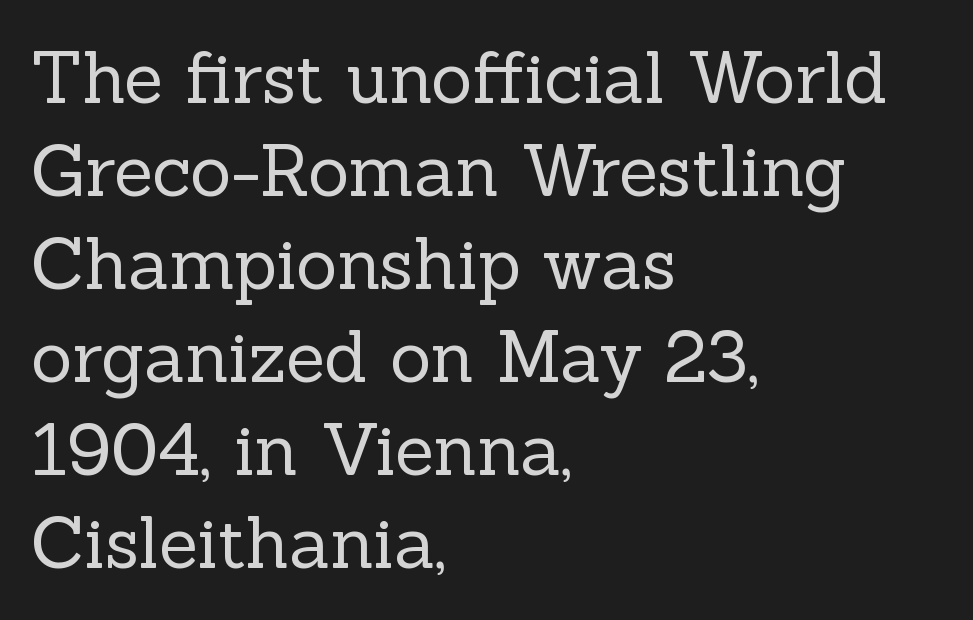
Q: Is the text bold? A: No.
Q: Is the text italic (slanted)? A: No, it is upright.
Q: Is the typeface a serif or a sans-serif typeface? A: Serif.
Q: Is the text underlined? A: No.
Q: How is the paragraph aligned? A: Left-aligned.
Q: Is the spacing between letters normal or unusually wide? A: Normal.
Q: Is the spacing between lines tight, normal or loose? A: Normal.
Q: Width (condensed, normal, or wide)? A: Normal.
Q: x-height? A: Medium.
Q: Monospaced? A: No.
